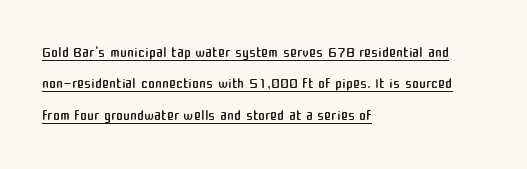
Q: Is the text bold? A: No.
Q: Is the text italic (slanted)? A: No, it is upright.
Q: Is the text underlined? A: Yes.
Q: How is the paragraph aligned? A: Left-aligned.
Q: Is the spacing between letters normal or unusually wide? A: Normal.
Q: Is the spacing between lines tight, normal or loose? A: Normal.
